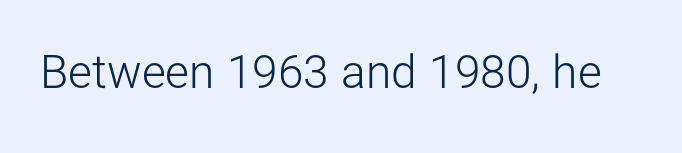
The image shows 46 px light sans-serif type, upright; set normal letter spacing, not underlined; low stroke contrast and a medium x-height.
